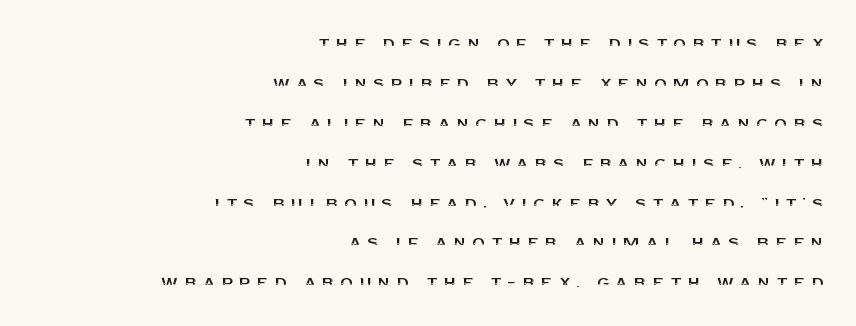
{"italic": "no", "underline": "no", "align": "right", "line_spacing": "loose", "line_spacing_ratio": 1.9, "letter_spacing": "wide", "letter_spacing_em": 0.25, "glyph_px": 21}
